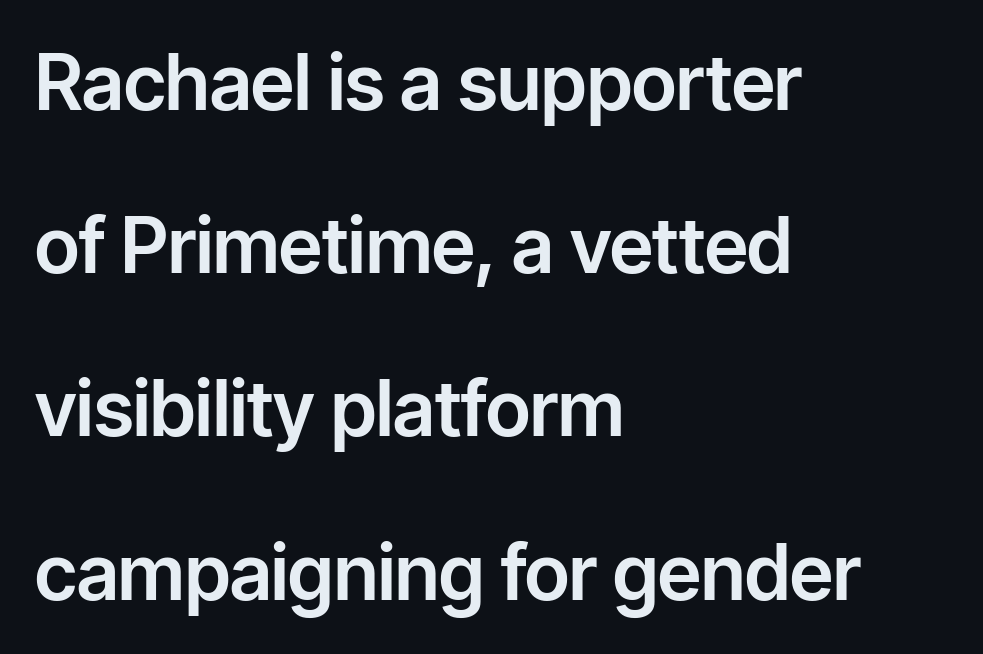
{"serif": "no", "italic": "no", "width": "normal", "stroke_contrast": "low", "x_height": "medium", "monospaced": "no", "underline": "no", "align": "left", "line_spacing": "loose", "line_spacing_ratio": 2.12, "letter_spacing": "normal", "letter_spacing_em": 0.0, "glyph_px": 77}
